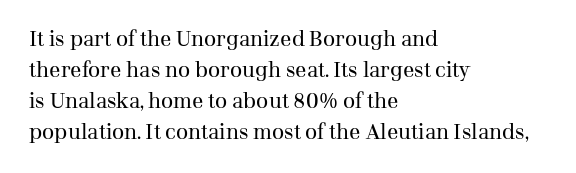
The image shows 21 px text type, upright; set left-aligned, normal line spacing (1.47x), normal letter spacing, not underlined.
